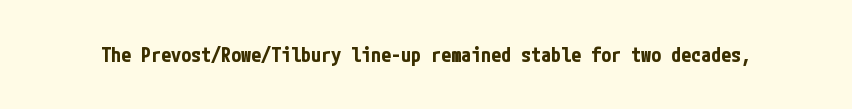
The rendering keeps characters at their native spacing. Underlining? Definitely not there. Nope, not italic — everything's standing straight. Set as a true bold cut, around the 700 mark.
